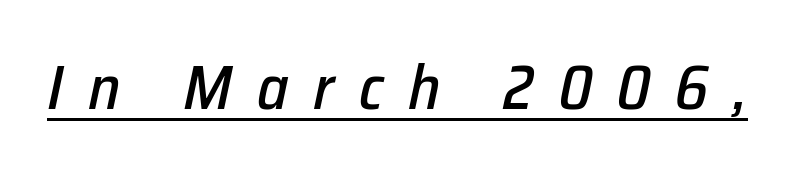
Underlining? Definitely there. The rendering uses natural spacing where letterforms have individual widths. A typesetter would call this heavily tracked-out type. When letters slant like this, we call the style italic.
